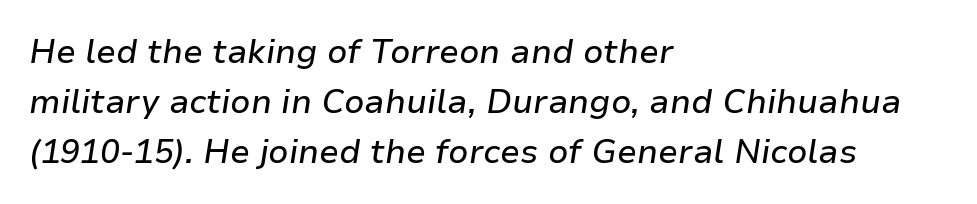
Q: Is the text italic (slanted)? A: Yes, it leans right by about 9 degrees.
Q: Is the text underlined? A: No.
Q: How is the paragraph aligned? A: Left-aligned.
Q: Is the spacing between letters normal or unusually wide? A: Normal.
Q: Is the spacing between lines tight, normal or loose? A: Normal.
Q: Width (condensed, normal, or wide)? A: Normal.
Q: Stroke contrast? A: Low.
Q: x-height? A: Medium.
Q: Monospaced? A: No.
